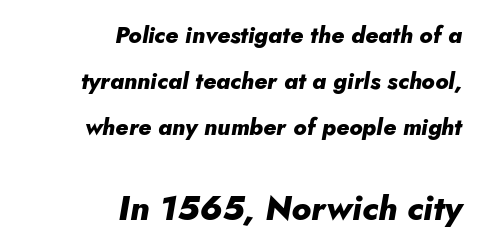
Q: Is the text bold? A: Yes.
Q: Is the text italic (slanted)? A: Yes, it leans right by about 5 degrees.
Q: Is the text underlined? A: No.
Q: How is the paragraph aligned? A: Right-aligned.
Q: Is the spacing between letters normal or unusually wide? A: Normal.
Q: Is the spacing between lines tight, normal or loose? A: Loose.
Q: Which block of text is set in a larger size, the first (top) or the second (bottom)? A: The second (bottom) one.
Q: Width (condensed, normal, or wide)? A: Normal.
Q: Stroke contrast? A: Low.
Q: x-height? A: Small.
Q: Monospaced? A: No.
